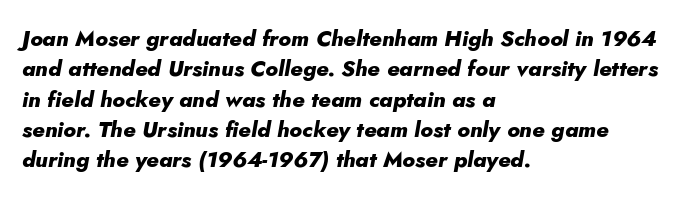
Q: Is the text bold? A: Yes.
Q: Is the text italic (slanted)? A: Yes, it leans right by about 10 degrees.
Q: Is the text underlined? A: No.
Q: How is the paragraph aligned? A: Left-aligned.
Q: Is the spacing between letters normal or unusually wide? A: Normal.
Q: Is the spacing between lines tight, normal or loose? A: Normal.
